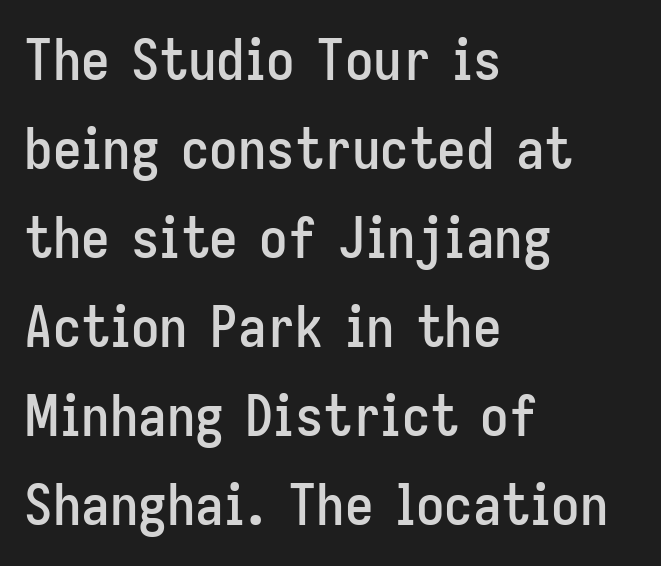
Q: Is the text italic (slanted)? A: No, it is upright.
Q: Is the typeface a serif or a sans-serif typeface? A: Sans-serif.
Q: Is the text underlined? A: No.
Q: How is the paragraph aligned? A: Left-aligned.
Q: Is the spacing between letters normal or unusually wide? A: Normal.
Q: Is the spacing between lines tight, normal or loose? A: Normal.
Q: Width (condensed, normal, or wide)? A: Condensed.
Q: Stroke contrast? A: Low.
Q: x-height? A: Medium.
Q: Monospaced? A: No.
